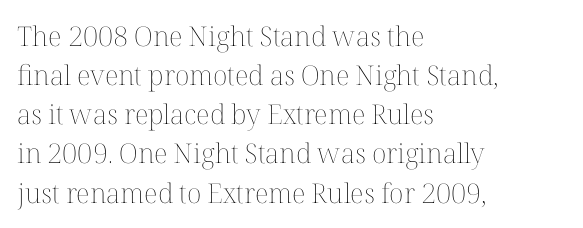
The image shows 27 px text type, upright; set left-aligned, normal line spacing (1.45x), normal letter spacing, not underlined.
